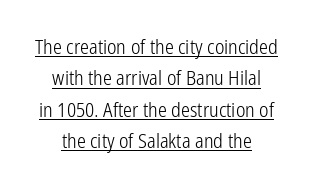
Characters follow at the spacing the type designer built in. The specimen includes a rule beneath the text block's lines. Stems and bowls with no extra thickness — not bold. The compositor balanced each line on the midline. Every character sits straight up, as roman type does.
